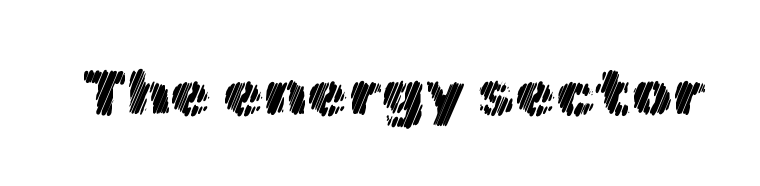
{"italic": "no", "width": "normal", "x_height": "medium", "monospaced": "no", "underline": "no", "letter_spacing": "normal", "letter_spacing_em": 0.0, "glyph_px": 65}
